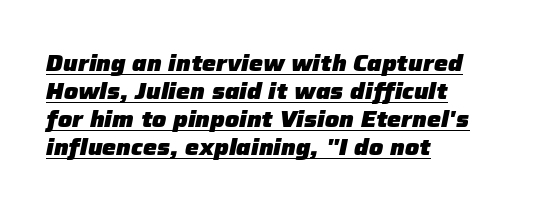
Q: Is the text bold? A: Yes.
Q: Is the text italic (slanted)? A: Yes, it leans right by about 12 degrees.
Q: Is the text underlined? A: Yes.
Q: How is the paragraph aligned? A: Left-aligned.
Q: Is the spacing between letters normal or unusually wide? A: Normal.
Q: Is the spacing between lines tight, normal or loose? A: Normal.
